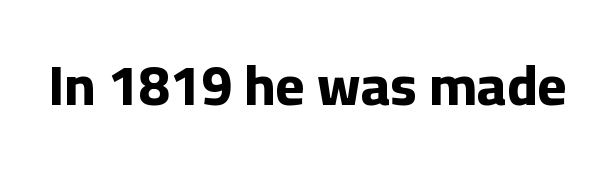
These lines carry a lot of weight — the face is fully bold. Plain, unruled lines of type. Spacing between characters is what you'd get straight out of the box. Style check: upright. These lines are rendered in a variable-pitch font. The typeface chosen for these lines omits serifs.
